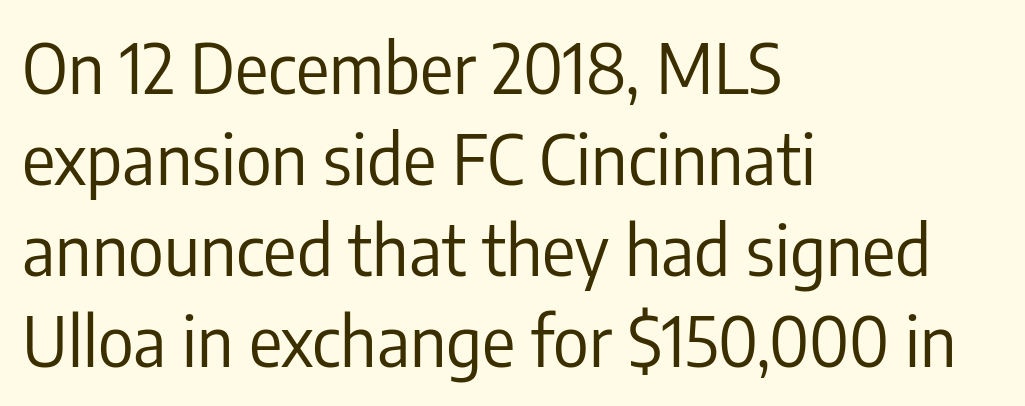
Q: Is the text bold? A: No.
Q: Is the text italic (slanted)? A: No, it is upright.
Q: Is the typeface a serif or a sans-serif typeface? A: Sans-serif.
Q: Is the text underlined? A: No.
Q: How is the paragraph aligned? A: Left-aligned.
Q: Is the spacing between letters normal or unusually wide? A: Normal.
Q: Is the spacing between lines tight, normal or loose? A: Normal.
Q: Width (condensed, normal, or wide)? A: Condensed.
Q: Stroke contrast? A: Low.
Q: x-height? A: Medium.
Q: Monospaced? A: No.
